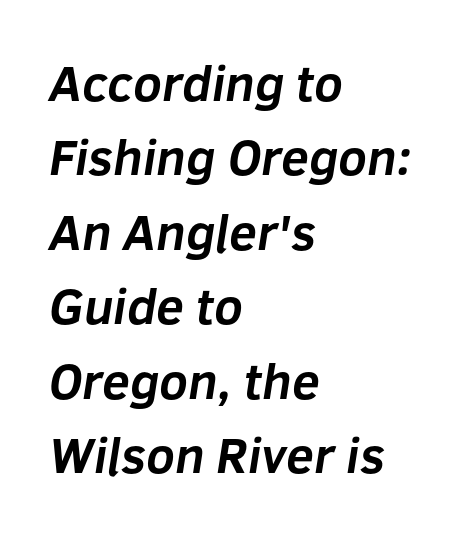
{"serif": "no", "bold": "yes", "weight": "bold", "width": "normal", "stroke_contrast": "low", "x_height": "medium", "monospaced": "no", "underline": "no", "align": "left", "line_spacing": "normal", "line_spacing_ratio": 1.49, "letter_spacing": "normal", "letter_spacing_em": 0.0, "glyph_px": 50}
